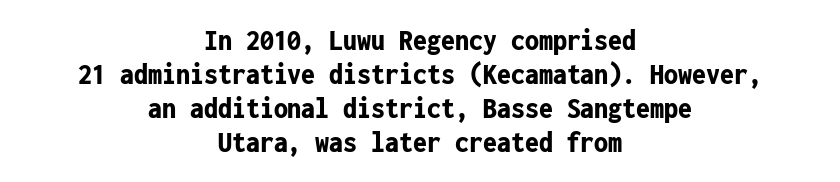
A typesetter would label this face a sans. These lines huddle together more closely than default settings would place them. The whitespace from short lines is split evenly between both sides. The letters stand upright; this is a roman face. Each word holds together tightly as a unit, with standard inter-letter gaps.
